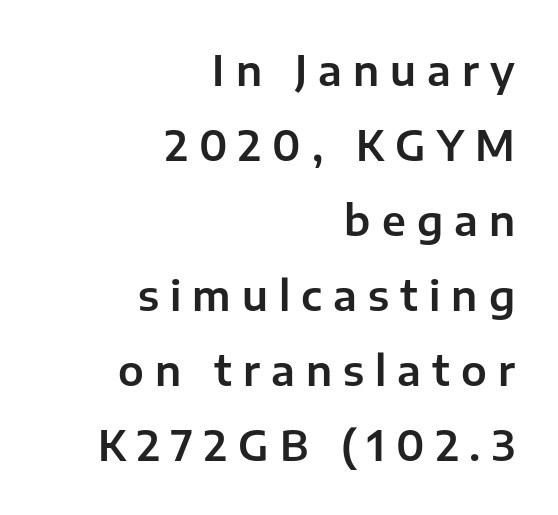
The image shows 41 px sans-serif type, upright; set right-aligned, line spacing 1.83x, unusually wide letter spacing (+0.27 em), not underlined; low stroke contrast and a medium x-height.
